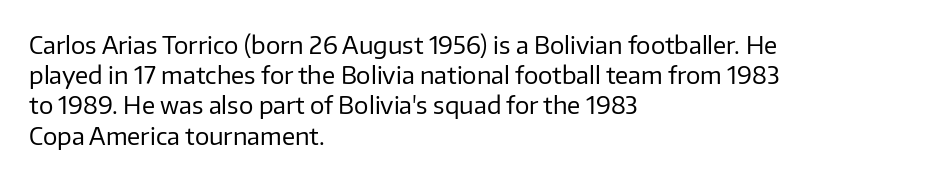
The image shows 24 px text type, upright; set left-aligned, normal line spacing (1.26x), normal letter spacing, not underlined.
